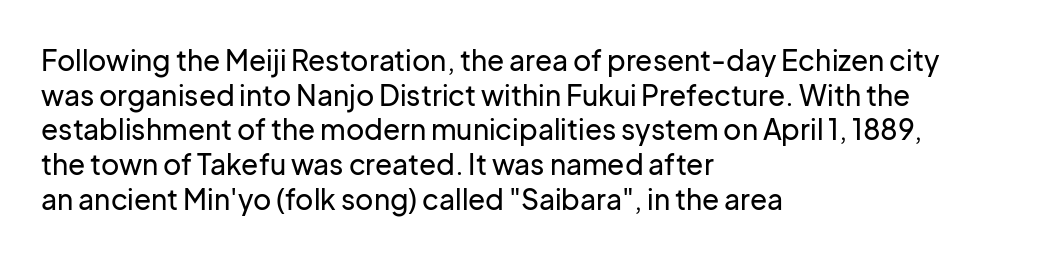
{"serif": "no", "italic": "no", "width": "normal", "stroke_contrast": "low", "x_height": "medium", "monospaced": "no", "underline": "no", "align": "left", "line_spacing_ratio": 1.24, "letter_spacing": "normal", "letter_spacing_em": 0.0, "glyph_px": 28}
